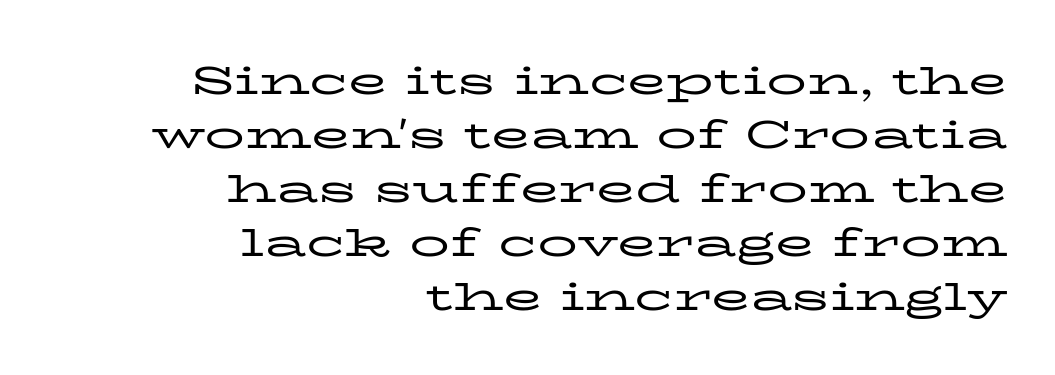
The image shows 40 px regular-weight, wide serif type, upright; set right-aligned, normal line spacing (1.35x), normal letter spacing, not underlined; low stroke contrast and a medium x-height.
